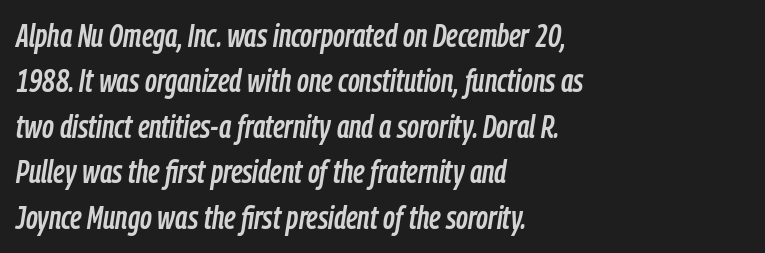
{"italic": "yes", "lean": "right", "slant_degrees": 9, "width": "condensed", "stroke_contrast": "low", "x_height": "medium", "monospaced": "no", "underline": "no", "align": "left", "line_spacing": "normal", "line_spacing_ratio": 1.42, "letter_spacing": "normal", "letter_spacing_em": 0.0, "glyph_px": 32}
